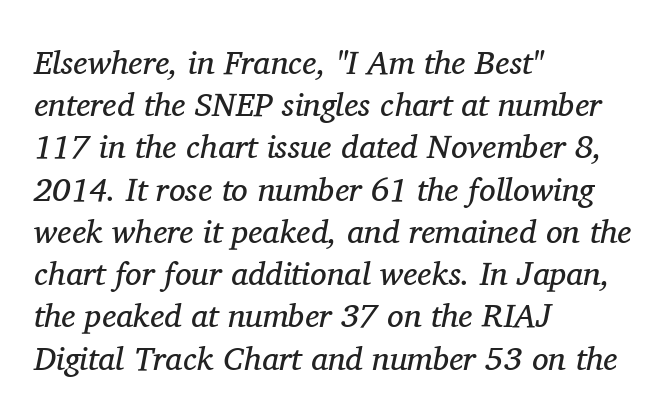
The image shows 33 px regular-weight serif type, italic (leaning right); set left-aligned, normal line spacing (1.28x), normal letter spacing, not underlined; medium stroke contrast and a medium x-height.
